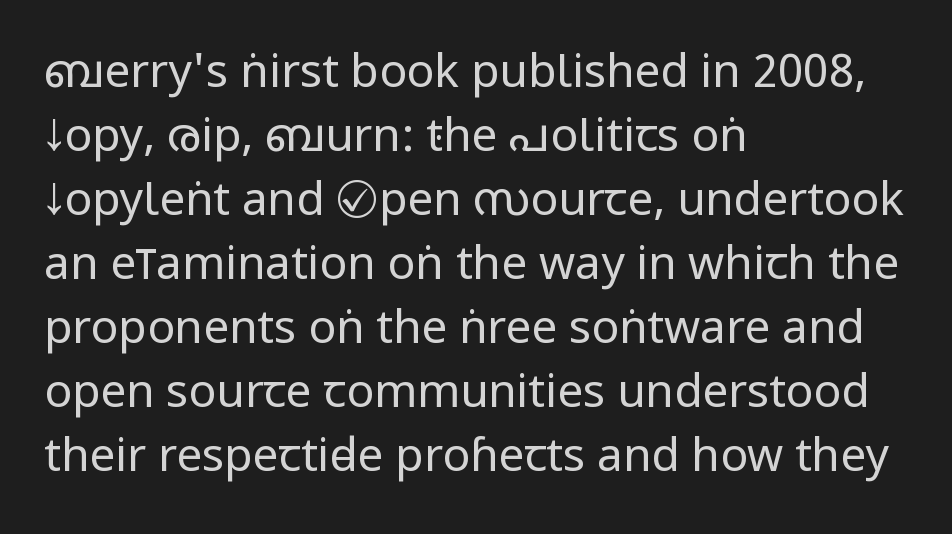
The image shows 46 px regular-weight, condensed sans-serif type, upright; set left-aligned, normal line spacing (1.39x), normal letter spacing, not underlined; low stroke contrast and a large x-height.
